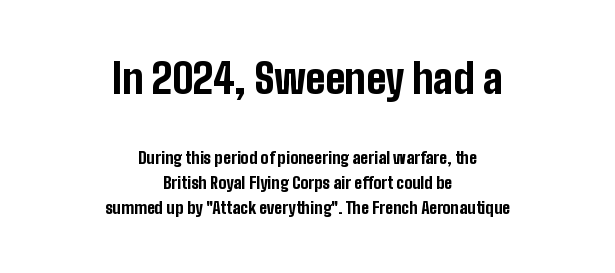
Rows of type keep a routine distance in the vertical direction. There is no visible air inserted between adjacent glyphs. The passage shown is typed in a proportional face where columns would drift. The glyphs in this specimen are sans serif. Lines of text with bare space underneath.
